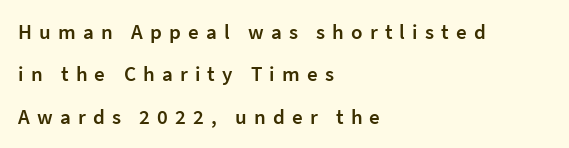
{"italic": "no", "bold": "semi", "underline": "no", "align": "left", "line_spacing": "loose", "line_spacing_ratio": 2.02, "letter_spacing": "wide", "letter_spacing_em": 0.34, "glyph_px": 21}
